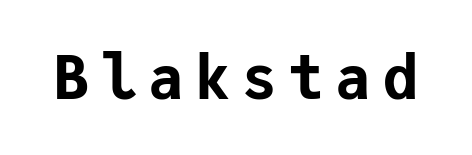
The image shows 60 px bold sans-serif type, upright, monospaced; set not underlined; low stroke contrast and a medium x-height.
